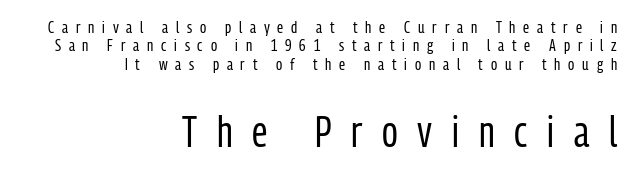
Vertical spacing — tight. The passage shown is not underscored anywhere. Here the second block reads like a headline and the first like body copy. Caption: multi-line text, flush right, ragged left.
